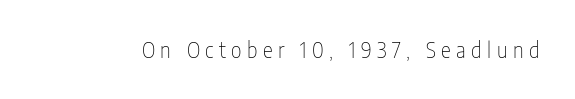
Q: Is the text bold? A: No.
Q: Is the text italic (slanted)? A: No, it is upright.
Q: Is the text underlined? A: No.
Q: Is the spacing between letters normal or unusually wide? A: Unusually wide.
